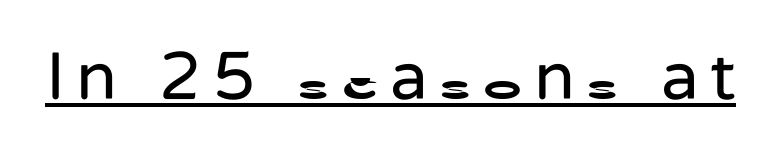
Summary of weight: not heavy and not bold. This sample has the flowing, uneven cadence of proportional lettering. What kind of face is this? One without serifs — a sans. Every character sits straight up, as roman type does. Decoration check: the copy is underlined.
